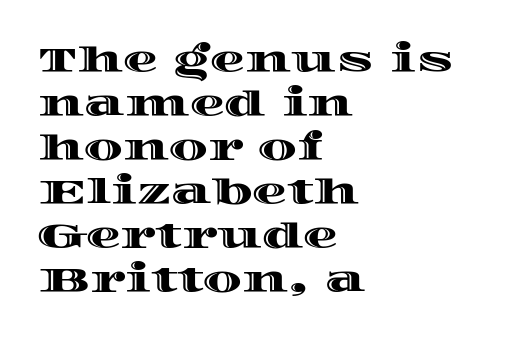
This is the regular roman posture of the typeface. Character widths vary here, with narrow letters taking less room than wide ones. Beneath every word, the page is bare. The rendering keeps characters at their native spacing.
